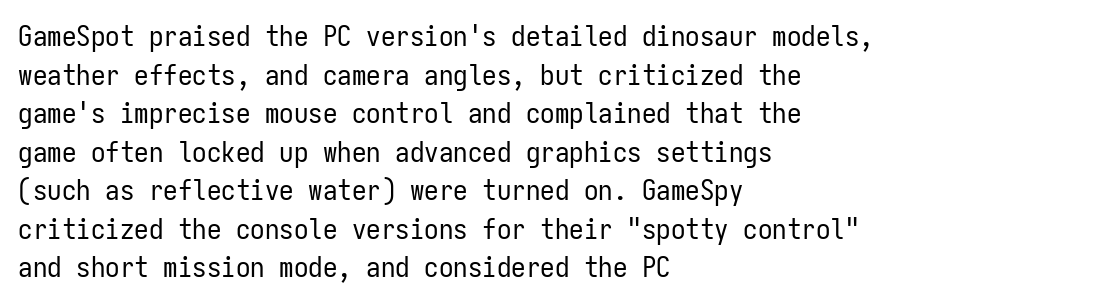
The image shows 29 px regular-weight, condensed sans-serif type, upright, monospaced; set left-aligned, normal line spacing (1.33x), normal letter spacing, not underlined; low stroke contrast and a medium x-height.
